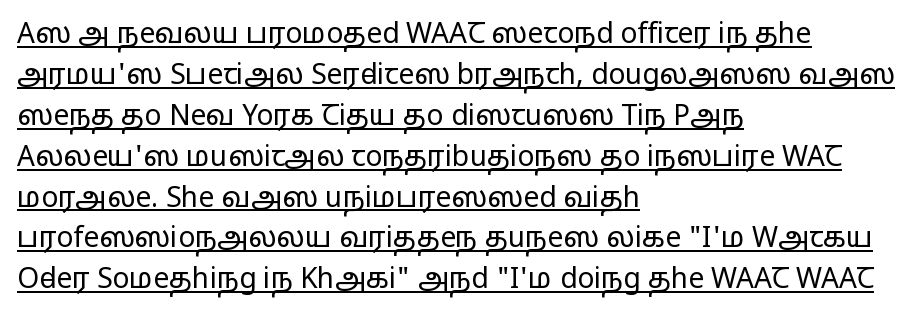
In terms of leading, this rendering sits right in the middle. You could not count columns in this text — the font is proportionally spaced. Students, note that the glyphs here touch the page at normal intervals. In CSS terms this would be text-align: left.
